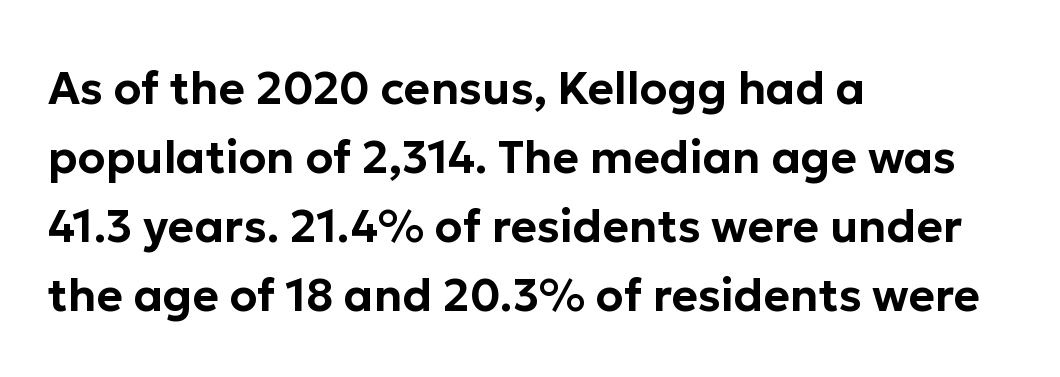
Characters follow at the spacing the type designer built in. No italicization has been applied; the sample stays upright. Looks like regular typesetting: each glyph gets only the width it needs. The vertical gap from one line to the next is medium.
